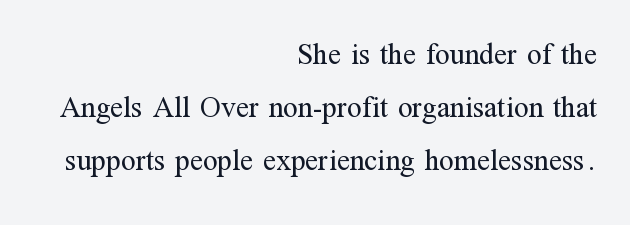
{"serif": "yes", "italic": "no", "bold": "no", "weight": "regular", "width": "normal", "stroke_contrast": "medium", "x_height": "medium", "monospaced": "no", "underline": "no", "align": "right", "line_spacing_ratio": 1.77, "letter_spacing": "normal", "letter_spacing_em": 0.0, "glyph_px": 30}
